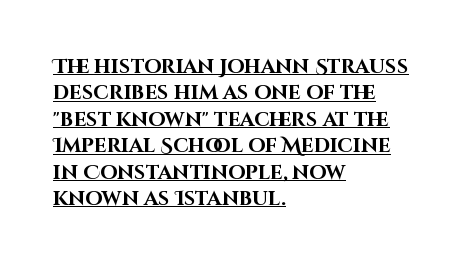
The image shows 20 px bold type, upright; set left-aligned, normal line spacing (1.32x), normal letter spacing, underlined.
